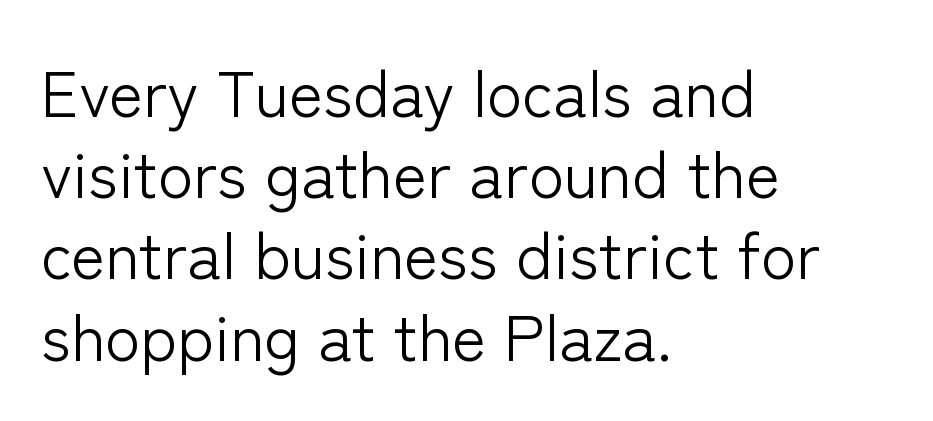
Do the characters align in a grid? No, the font is proportional. Between one letter and the next there's only the usual sliver of space. If you drew a line through each stem, it would be perfectly vertical. Compared with a centered layout, this one pins lines to the left instead. The leading is moderate, giving the passage an even texture.
